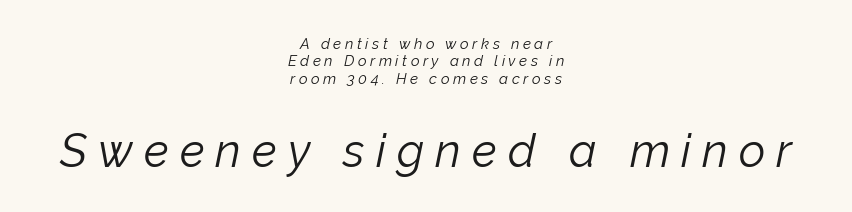
The image shows 46 px light type, italic (leaning right); set centered, line spacing 1.16x, unusually wide letter spacing (+0.24 em), not underlined; the second (bottom) block is 3.07x larger; low stroke contrast and a medium x-height.
